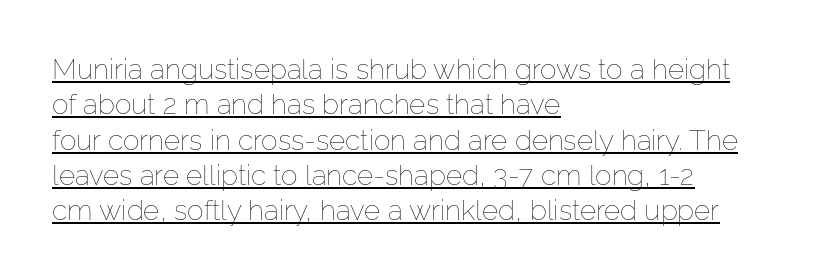
The image shows 28 px thin type, upright; set left-aligned, normal line spacing (1.26x), normal letter spacing, underlined; low stroke contrast and a medium x-height.
